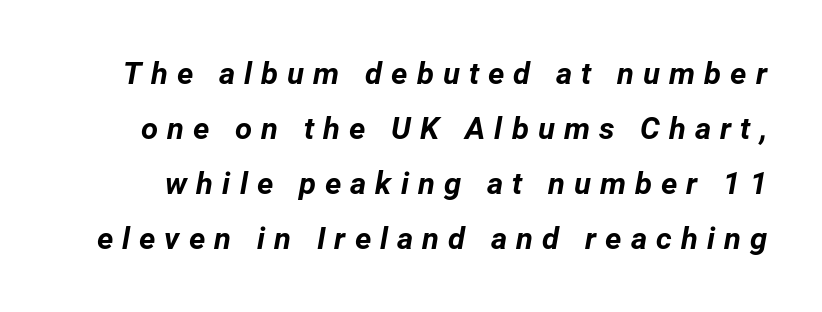
{"italic": "yes", "lean": "right", "slant_degrees": 12, "bold": "yes", "weight": "bold", "width": "normal", "stroke_contrast": "low", "x_height": "medium", "monospaced": "no", "underline": "no", "line_spacing_ratio": 1.77, "letter_spacing": "wide", "letter_spacing_em": 0.29, "glyph_px": 31}
